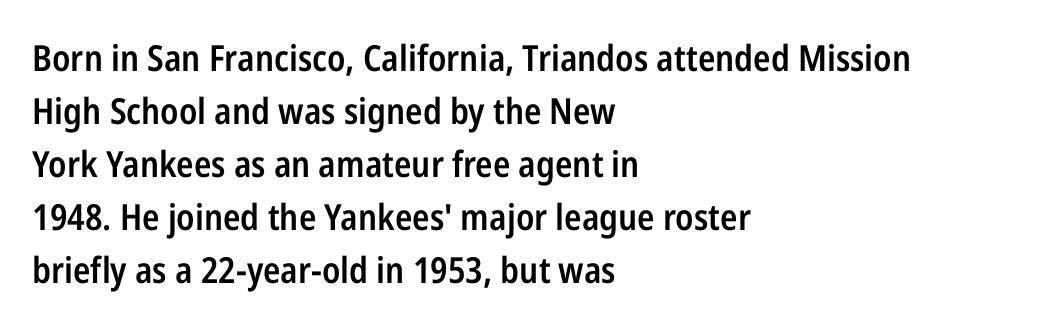
The typeface chosen for these lines omits serifs. Designer's note — italics off, roman on. This sample uses plain, unmodified letter spacing. The typesetter chose a ragged-right arrangement here. A clean baseline with only descenders dipping below it.
